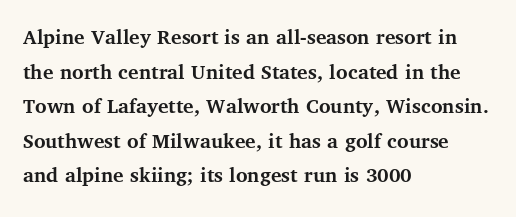
{"italic": "no", "bold": "yes", "underline": "no", "align": "left", "line_spacing": "normal", "line_spacing_ratio": 1.57, "letter_spacing": "normal", "letter_spacing_em": 0.0, "glyph_px": 22}
